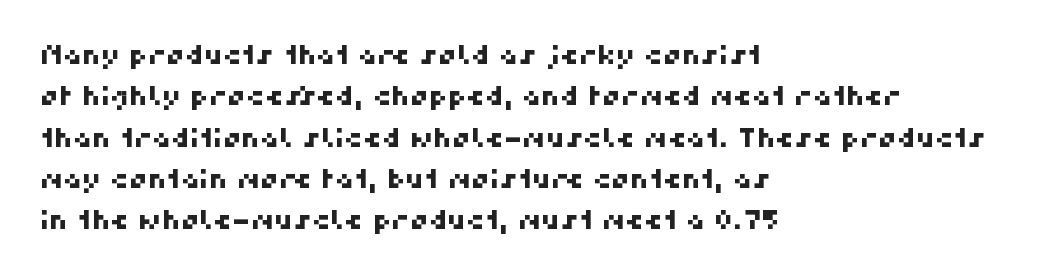
Beneath every word, the page is bare. Visually the block forms a straight wall on the left and a jagged coastline on the right. The lines sit at an ordinary, default distance from one another. A typesetter would call this zero additional tracking.
